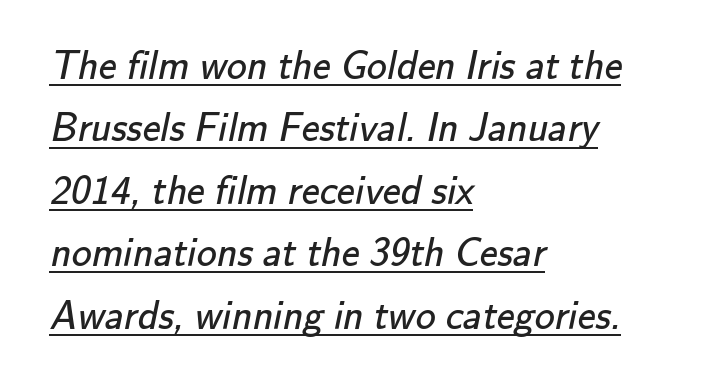
The image shows 40 px regular-weight sans-serif type; set left-aligned, normal line spacing (1.56x), normal letter spacing, underlined; low stroke contrast and a small x-height.
